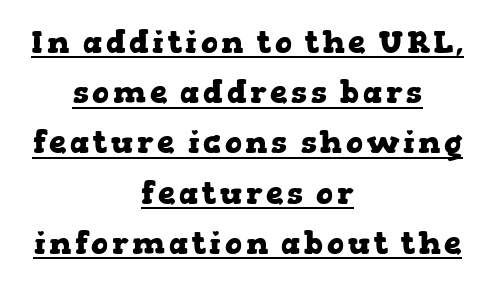
{"serif": "yes", "italic": "no", "bold": "yes", "weight": "heavy", "width": "wide", "stroke_contrast": "low", "x_height": "medium", "monospaced": "no", "underline": "yes", "align": "center", "line_spacing": "normal", "line_spacing_ratio": 1.62, "glyph_px": 31}
